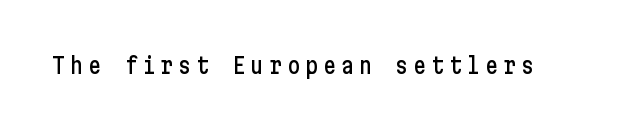
{"italic": "no", "underline": "no", "letter_spacing": "wide", "letter_spacing_em": 0.22, "glyph_px": 22}
